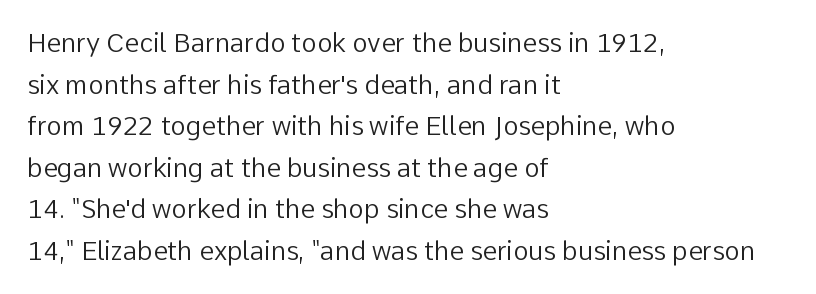
The image shows 26 px text type, upright; set left-aligned, normal line spacing (1.6x), normal letter spacing, not underlined.
